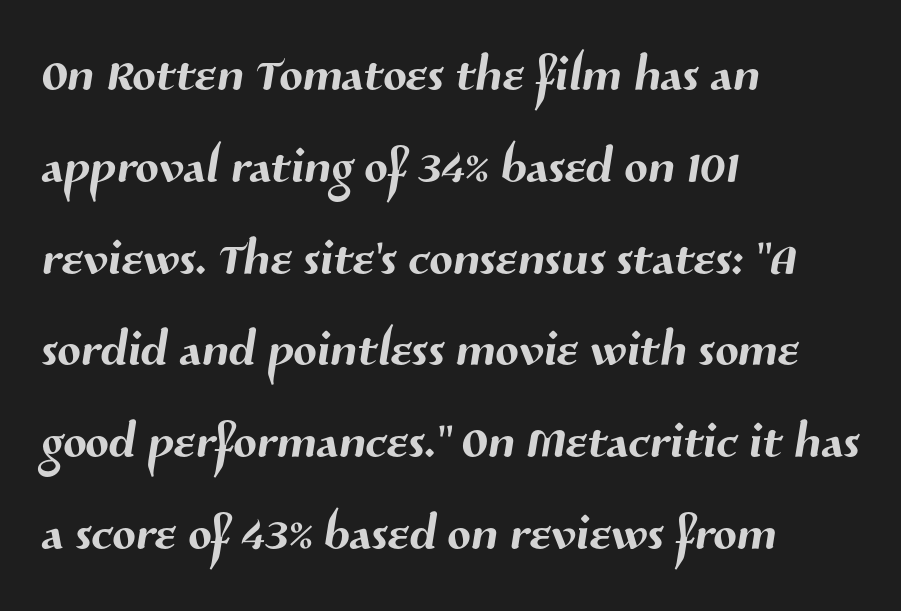
Note: no serifs on the glyphs. Short and long lines alike share a common starting point at left. This rendering features lettering with no underline. The space between consecutive lines is moderate.
